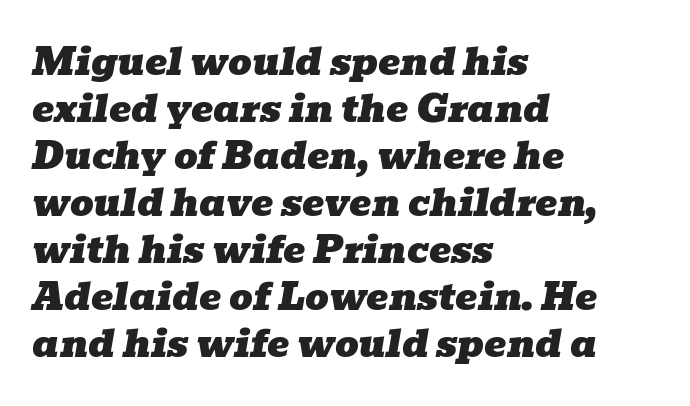
Q: Is the text italic (slanted)? A: Yes, it leans right by about 10 degrees.
Q: Is the typeface a serif or a sans-serif typeface? A: Serif.
Q: Is the text underlined? A: No.
Q: How is the paragraph aligned? A: Left-aligned.
Q: Is the spacing between letters normal or unusually wide? A: Normal.
Q: Is the spacing between lines tight, normal or loose? A: Normal.
Q: Width (condensed, normal, or wide)? A: Wide.
Q: Stroke contrast? A: Low.
Q: x-height? A: Medium.
Q: Monospaced? A: No.
